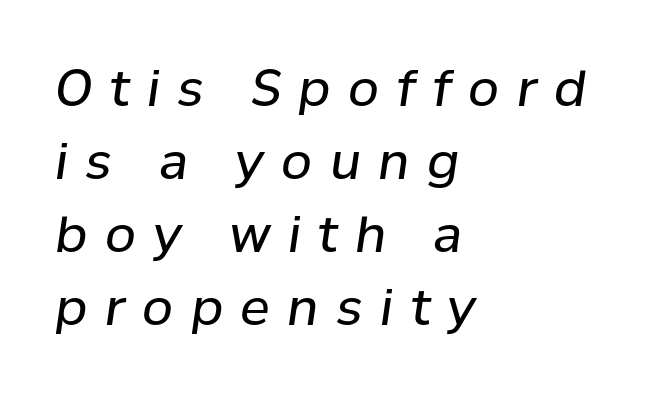
Caption: expanded tracking, letters set apart. The rendering uses natural spacing where letterforms have individual widths. This rendering features lettering with no underline. Where is the straight margin? On the left. Weight: not bold — regular or lighter. Whoever set this chose a conventional vertical rhythm.
